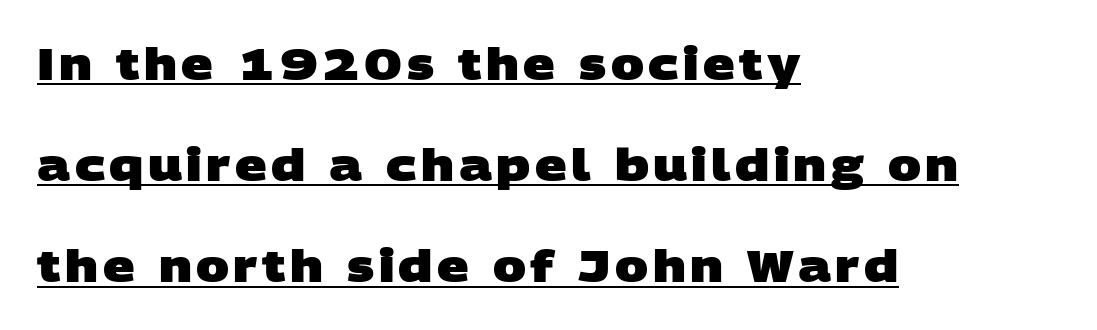
Q: Is the text bold? A: Yes.
Q: Is the typeface a serif or a sans-serif typeface? A: Sans-serif.
Q: Is the text underlined? A: Yes.
Q: How is the paragraph aligned? A: Left-aligned.
Q: Is the spacing between lines tight, normal or loose? A: Loose.
Q: Width (condensed, normal, or wide)? A: Wide.
Q: Stroke contrast? A: Low.
Q: x-height? A: Large.
Q: Monospaced? A: No.
